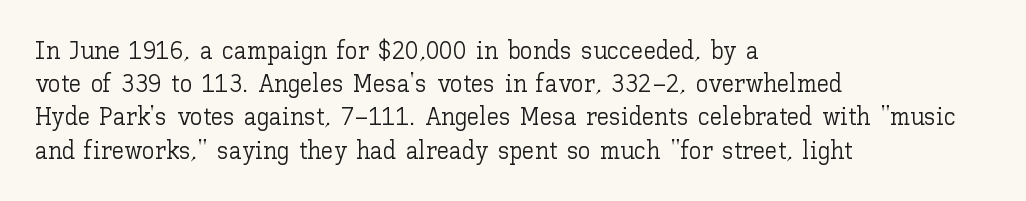
These lines sit exactly where default settings would place them. Decoration check: the copy has no underline. The typeface has the unassuming heft of standard copy or less. Horizontal alignment here is leftward, the default for most running prose.
